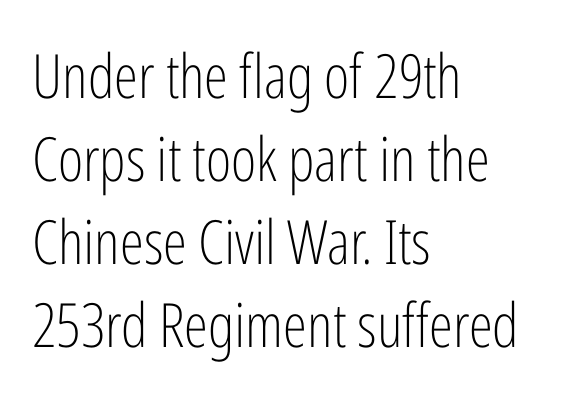
The image shows 61 px light, condensed sans-serif type, upright; set left-aligned, normal line spacing (1.36x), normal letter spacing, not underlined; low stroke contrast and a medium x-height.
